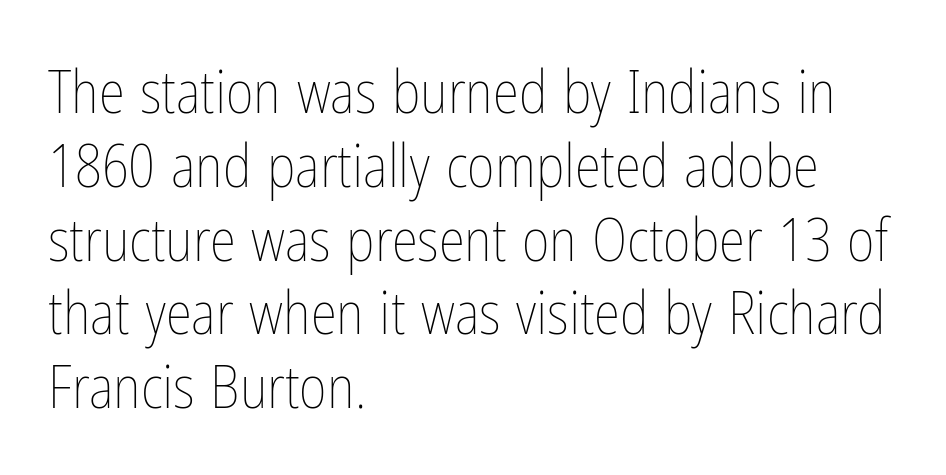
Think standard paragraph weight, or any step lighter than that. A clean baseline with only descenders dipping below it. The passage shown has conventional tracking throughout. Here the designer chose a conventional face with non-uniform glyph widths. In CSS terms this would be text-align: left. Notice how the stems are strictly vertical — no italics here.
